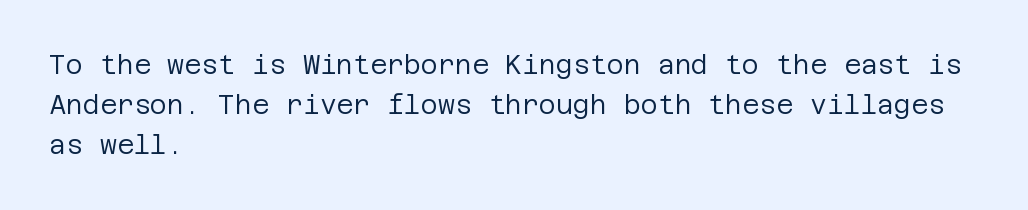
Q: Is the text bold? A: No.
Q: Is the text italic (slanted)? A: No, it is upright.
Q: Is the text underlined? A: No.
Q: How is the paragraph aligned? A: Left-aligned.
Q: Is the spacing between letters normal or unusually wide? A: Normal.
Q: Is the spacing between lines tight, normal or loose? A: Normal.
